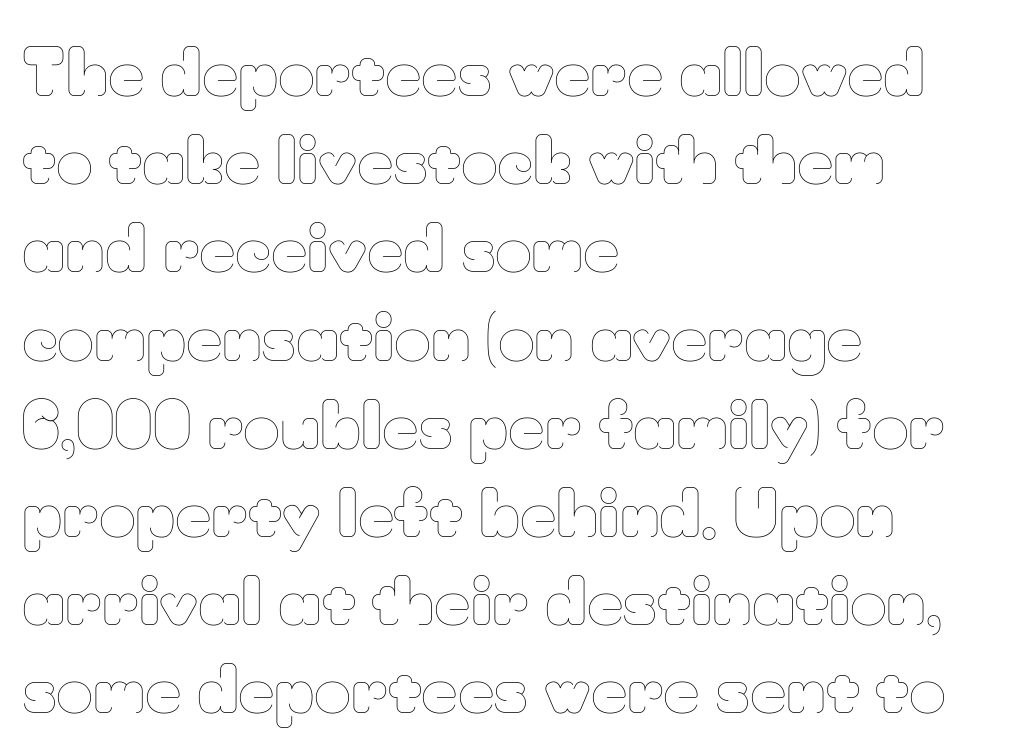
Letters rest on an invisible, unmarked baseline. The passage shown is typed in a proportional face where columns would drift. A roman cut, with each character standing at attention. The letterforms sit shoulder to shoulder at normal distance. The strokes are not fattened; the text isn't bold.
